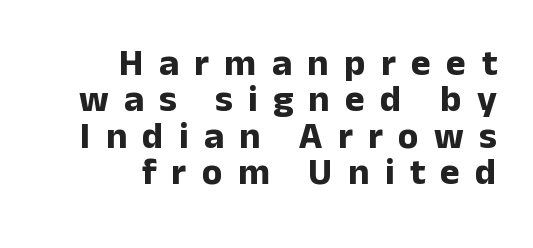
The image shows 38 px bold sans-serif type, upright; set right-aligned, tight line spacing (0.96x), unusually wide letter spacing (+0.4 em), not underlined; low stroke contrast and a medium x-height.
